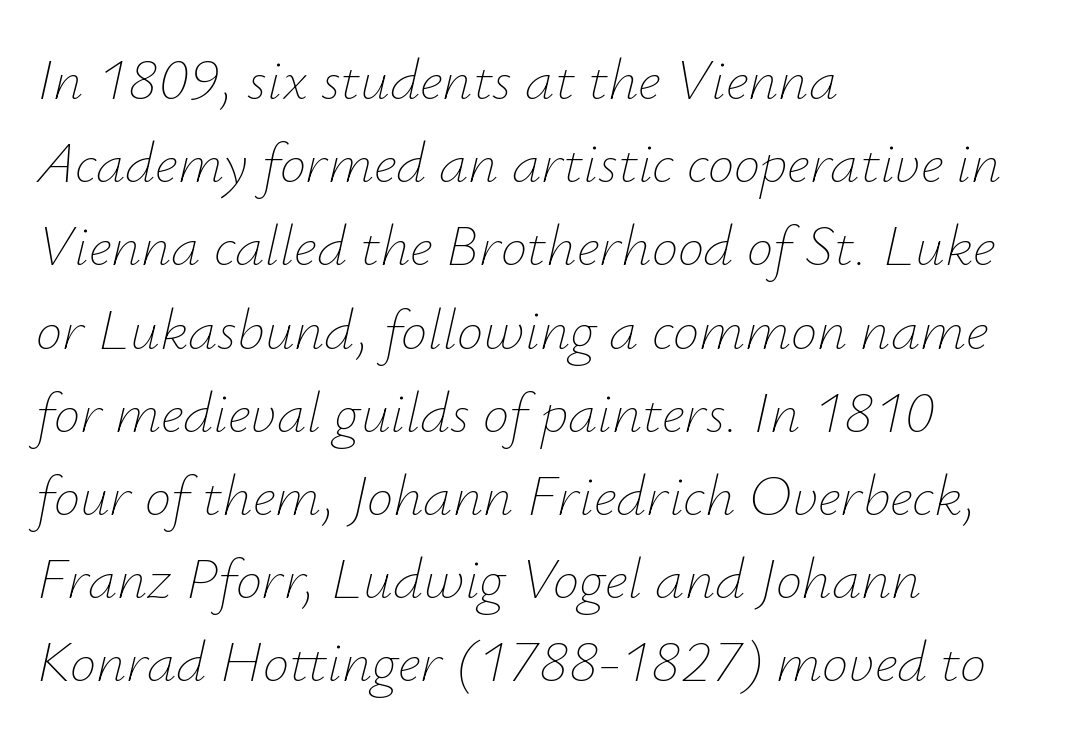
Q: Is the text bold? A: No.
Q: Is the text italic (slanted)? A: Yes, it leans right by about 12 degrees.
Q: Is the text underlined? A: No.
Q: How is the paragraph aligned? A: Left-aligned.
Q: Is the spacing between letters normal or unusually wide? A: Normal.
Q: Is the spacing between lines tight, normal or loose? A: Normal.
Q: Width (condensed, normal, or wide)? A: Normal.
Q: Stroke contrast? A: Low.
Q: x-height? A: Small.
Q: Monospaced? A: No.
